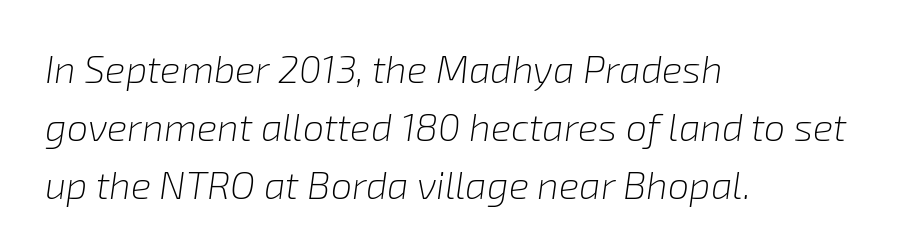
Anything drawn beneath the words? Only blank space. Observe the ordinary spacing: letters are neighbours, not strangers. Compared with a centered layout, this one pins lines to the left instead. Compared with a typical body face, this is equally light or lighter still. Style check: oblique.
